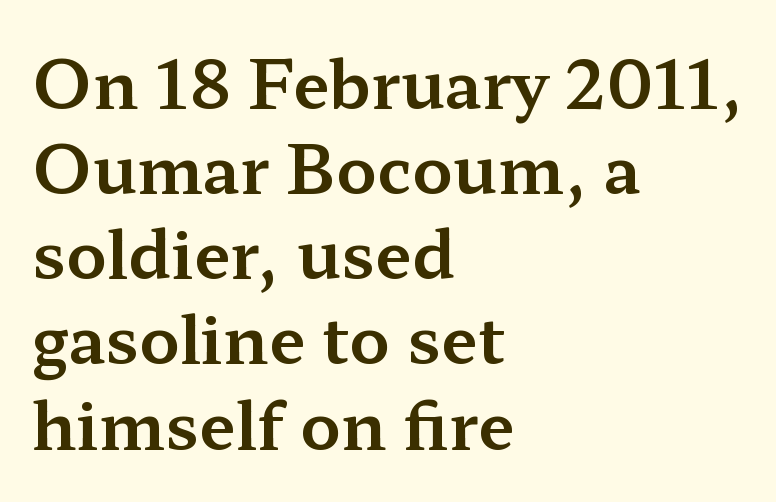
{"serif": "yes", "italic": "no", "width": "wide", "stroke_contrast": "medium", "x_height": "medium", "monospaced": "no", "underline": "no", "align": "left", "line_spacing": "normal", "line_spacing_ratio": 1.29, "letter_spacing": "normal", "letter_spacing_em": 0.0, "glyph_px": 66}
